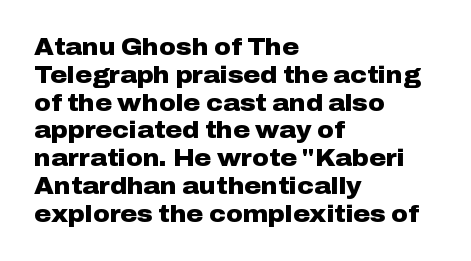
The image shows 23 px bold type, upright; set left-aligned, line spacing 1.21x, normal letter spacing, not underlined.
